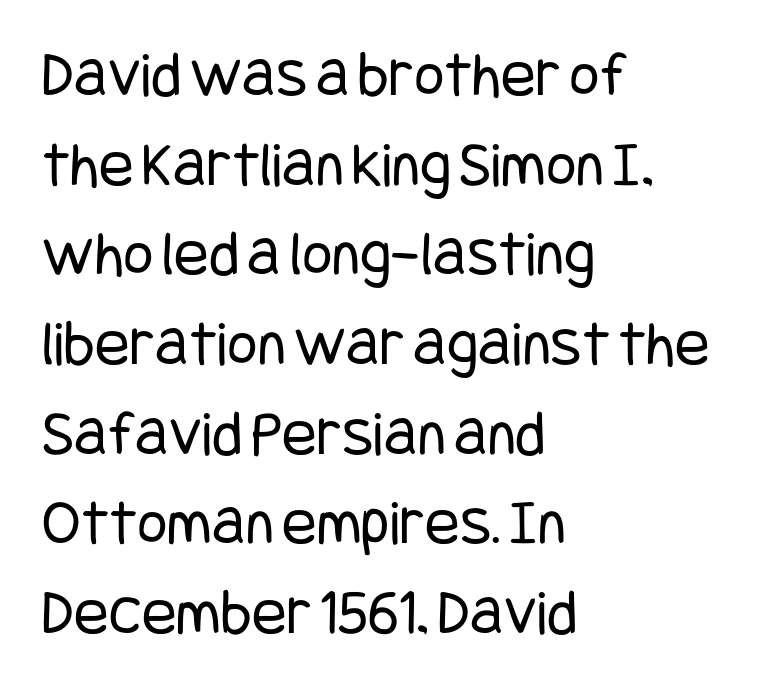
Q: Is the text bold? A: No.
Q: Is the text italic (slanted)? A: No, it is upright.
Q: Is the typeface a serif or a sans-serif typeface? A: Sans-serif.
Q: Is the text underlined? A: No.
Q: How is the paragraph aligned? A: Left-aligned.
Q: Is the spacing between letters normal or unusually wide? A: Normal.
Q: Is the spacing between lines tight, normal or loose? A: Normal.
Q: Width (condensed, normal, or wide)? A: Condensed.
Q: Stroke contrast? A: Low.
Q: x-height? A: Large.
